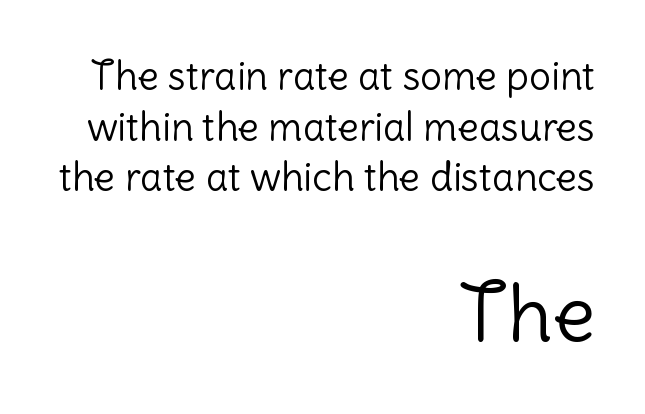
Q: Is the text bold? A: No.
Q: Is the text italic (slanted)? A: No, it is upright.
Q: Is the typeface a serif or a sans-serif typeface? A: Sans-serif.
Q: Is the text underlined? A: No.
Q: How is the paragraph aligned? A: Right-aligned.
Q: Is the spacing between letters normal or unusually wide? A: Normal.
Q: Is the spacing between lines tight, normal or loose? A: Normal.
Q: Which block of text is set in a larger size, the first (top) or the second (bottom)? A: The second (bottom) one.
Q: Width (condensed, normal, or wide)? A: Normal.
Q: Stroke contrast? A: Low.
Q: x-height? A: Medium.
Q: Monospaced? A: No.
